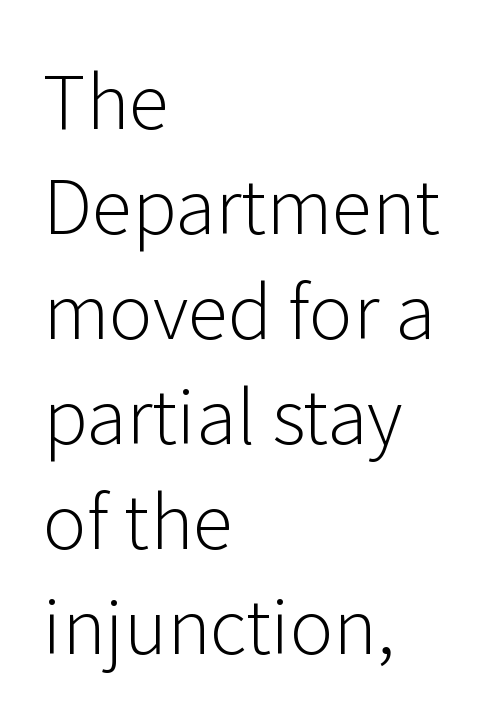
The space between consecutive lines is moderate. Does extra space separate the letters? No, they use regular spacing. You could not count columns in this text — the font is proportionally spaced. When letters stand straight like this, we call the style roman or upright. Is the block centered? No — it sits flush against the left margin.
